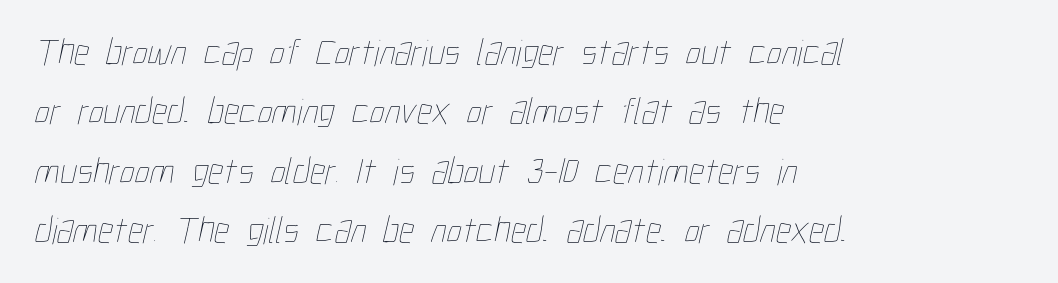
The passage is arranged the way most books set body copy — flush left. A normal amount of white space separates one row of letters from the next. Spacing between characters is what you'd get straight out of the box. Descender tails drop into unmarked territory.
